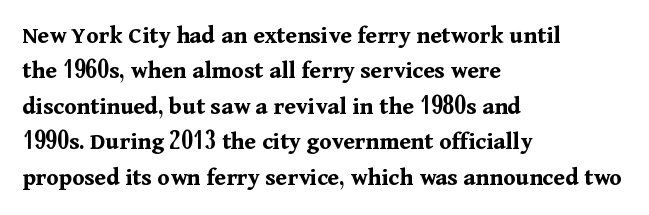
The strokes are fattened all the way to bold. Does the copy run flush right? No — it runs flush left. The face used here is rendered with its standard letterfit. Does the leading feel generous? No, just average. The typography opts for an upright posture over an oblique one.
